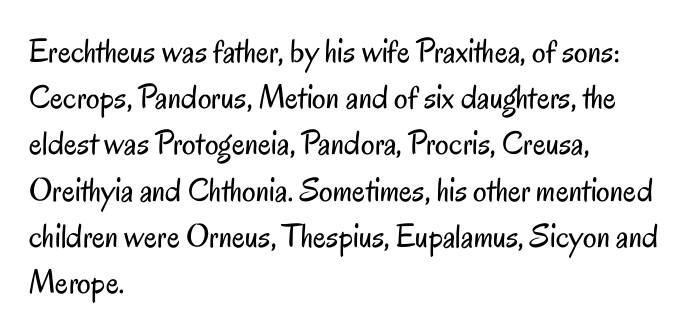
The image shows 34 px regular-weight, condensed sans-serif type, upright; set left-aligned, normal line spacing (1.36x), normal letter spacing, not underlined; low stroke contrast and a small x-height.
